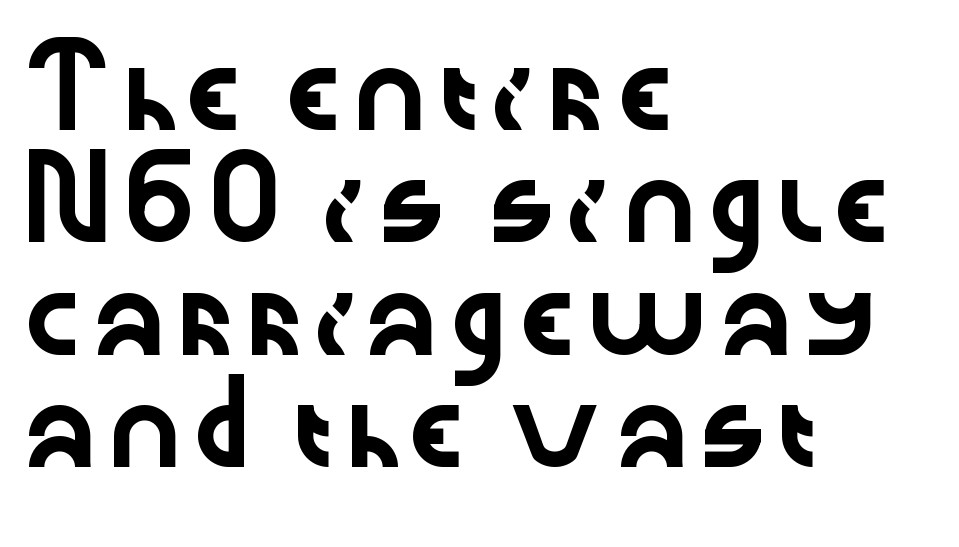
{"serif": "no", "italic": "no", "width": "wide", "stroke_contrast": "low", "x_height": "medium", "monospaced": "no", "underline": "no", "align": "left", "line_spacing": "normal", "line_spacing_ratio": 1.54, "letter_spacing": "normal", "letter_spacing_em": 0.0, "glyph_px": 73}
